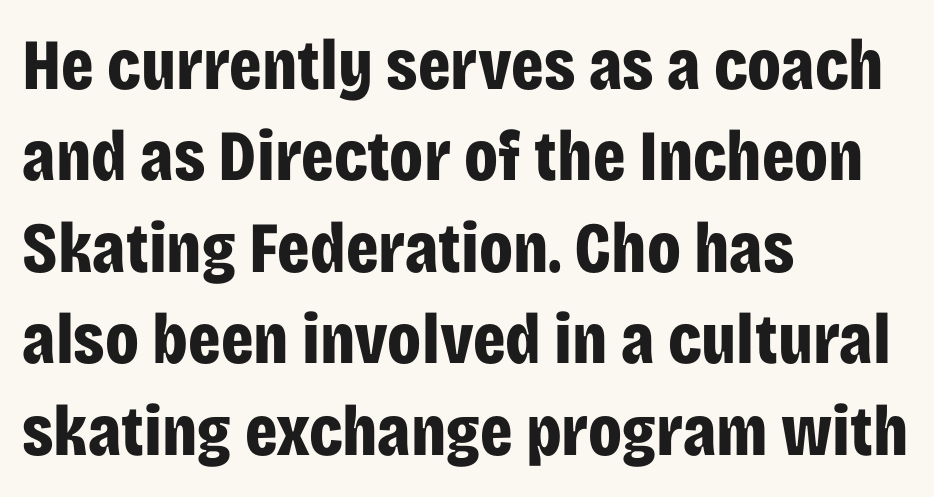
Q: Is the text bold? A: Yes.
Q: Is the text italic (slanted)? A: No, it is upright.
Q: Is the typeface a serif or a sans-serif typeface? A: Sans-serif.
Q: Is the text underlined? A: No.
Q: How is the paragraph aligned? A: Left-aligned.
Q: Is the spacing between letters normal or unusually wide? A: Normal.
Q: Is the spacing between lines tight, normal or loose? A: Normal.
Q: Width (condensed, normal, or wide)? A: Condensed.
Q: Stroke contrast? A: Low.
Q: x-height? A: Large.
Q: Monospaced? A: No.
